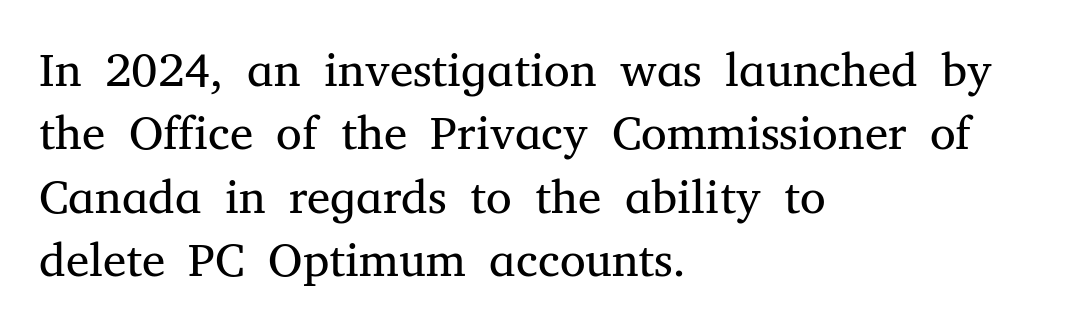
Q: Is the text bold? A: No.
Q: Is the text italic (slanted)? A: No, it is upright.
Q: Is the typeface a serif or a sans-serif typeface? A: Serif.
Q: Is the text underlined? A: No.
Q: How is the paragraph aligned? A: Left-aligned.
Q: Is the spacing between letters normal or unusually wide? A: Normal.
Q: Is the spacing between lines tight, normal or loose? A: Normal.
Q: Width (condensed, normal, or wide)? A: Normal.
Q: Stroke contrast? A: Medium.
Q: x-height? A: Medium.
Q: Monospaced? A: No.
